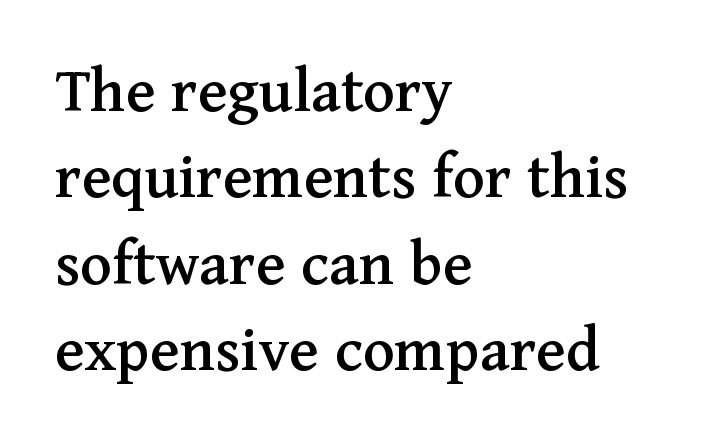
Q: Is the text italic (slanted)? A: No, it is upright.
Q: Is the typeface a serif or a sans-serif typeface? A: Serif.
Q: Is the text underlined? A: No.
Q: How is the paragraph aligned? A: Left-aligned.
Q: Is the spacing between letters normal or unusually wide? A: Normal.
Q: Is the spacing between lines tight, normal or loose? A: Normal.
Q: Width (condensed, normal, or wide)? A: Normal.
Q: Stroke contrast? A: Medium.
Q: x-height? A: Medium.
Q: Monospaced? A: No.
